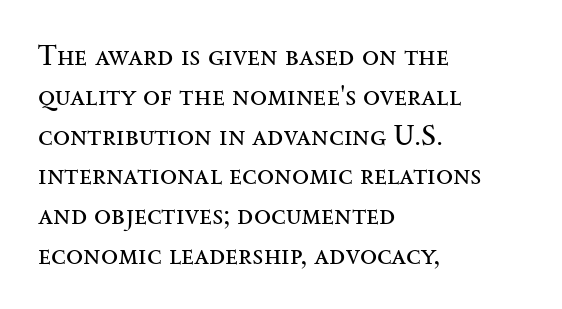
Q: Is the text bold? A: No.
Q: Is the text italic (slanted)? A: No, it is upright.
Q: Is the typeface a serif or a sans-serif typeface? A: Serif.
Q: Is the text underlined? A: No.
Q: How is the paragraph aligned? A: Left-aligned.
Q: Is the spacing between letters normal or unusually wide? A: Normal.
Q: Is the spacing between lines tight, normal or loose? A: Normal.
Q: Width (condensed, normal, or wide)? A: Wide.
Q: Stroke contrast? A: Medium.
Q: x-height? A: Small.
Q: Monospaced? A: No.
